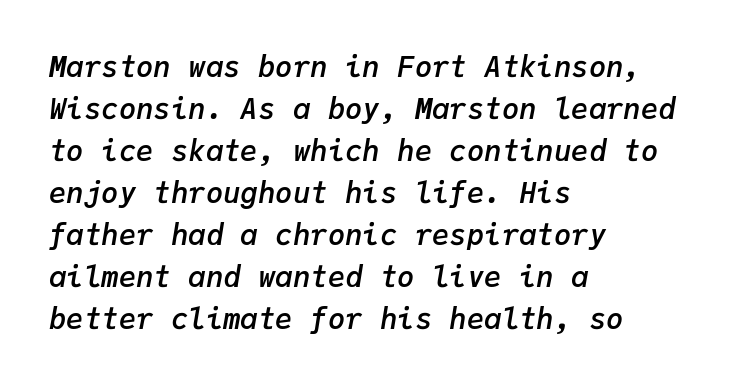
{"italic": "yes", "lean": "right", "slant_degrees": 9, "bold": "semi", "weight": "semibold", "width": "normal", "stroke_contrast": "low", "x_height": "medium", "monospaced": "yes", "underline": "no", "align": "left", "line_spacing": "normal", "line_spacing_ratio": 1.45, "letter_spacing": "normal", "letter_spacing_em": 0.0, "glyph_px": 29}
